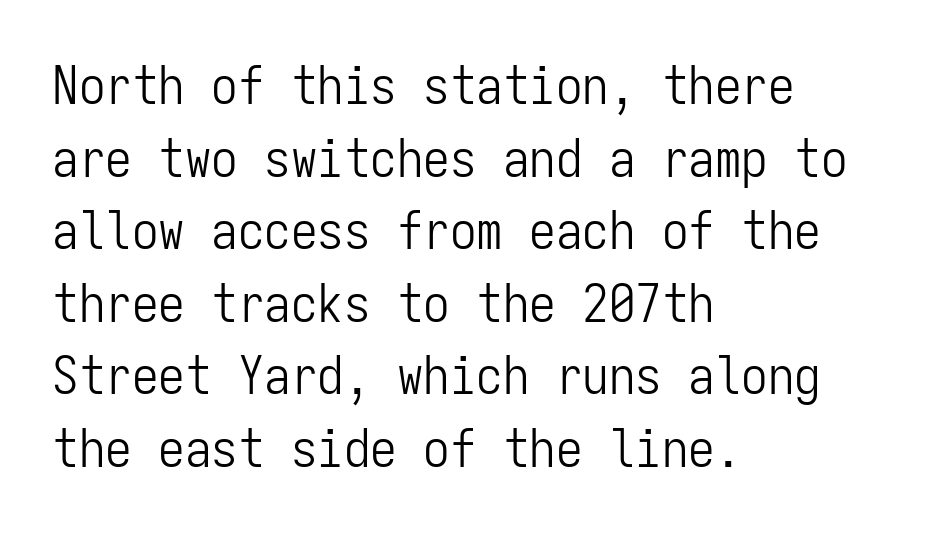
The image shows 53 px light, condensed sans-serif type, upright, monospaced; set left-aligned, normal line spacing (1.37x), normal letter spacing, not underlined; low stroke contrast and a medium x-height.
